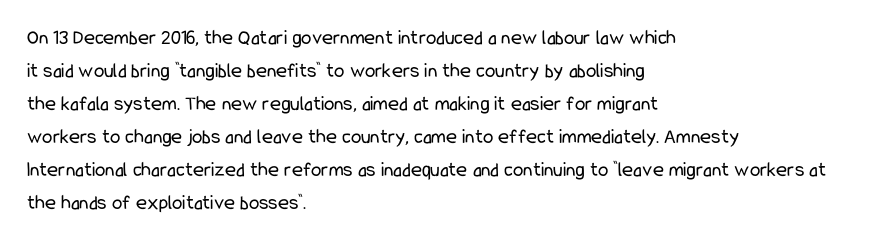
The image shows 21 px text type, upright; set left-aligned, normal line spacing (1.57x), normal letter spacing, not underlined.
